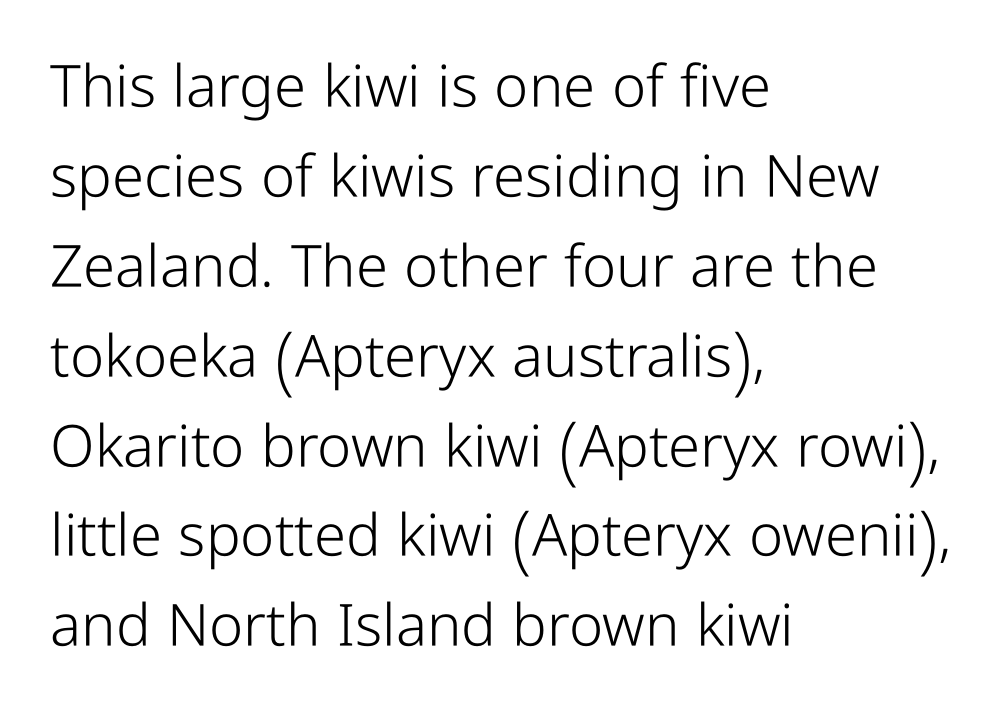
Q: Is the text bold? A: No.
Q: Is the text italic (slanted)? A: No, it is upright.
Q: Is the typeface a serif or a sans-serif typeface? A: Sans-serif.
Q: Is the text underlined? A: No.
Q: How is the paragraph aligned? A: Left-aligned.
Q: Is the spacing between letters normal or unusually wide? A: Normal.
Q: Is the spacing between lines tight, normal or loose? A: Normal.
Q: Width (condensed, normal, or wide)? A: Condensed.
Q: Stroke contrast? A: Low.
Q: x-height? A: Medium.
Q: Monospaced? A: No.
